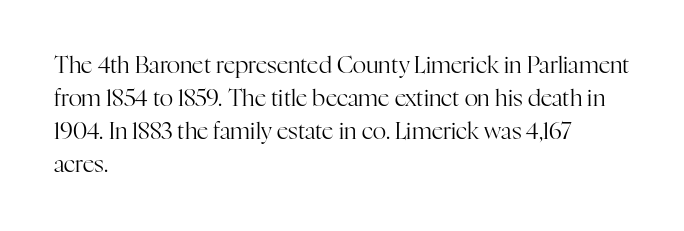
{"italic": "no", "bold": "no", "underline": "no", "align": "left", "line_spacing": "normal", "line_spacing_ratio": 1.43, "letter_spacing": "normal", "letter_spacing_em": 0.0, "glyph_px": 23}
